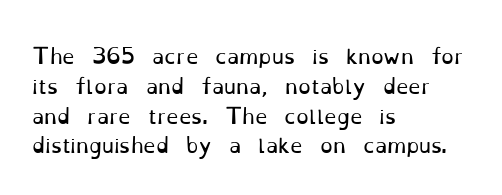
Q: Is the text bold? A: No.
Q: Is the text italic (slanted)? A: No, it is upright.
Q: Is the text underlined? A: No.
Q: How is the paragraph aligned? A: Left-aligned.
Q: Is the spacing between letters normal or unusually wide? A: Normal.
Q: Is the spacing between lines tight, normal or loose? A: Normal.
